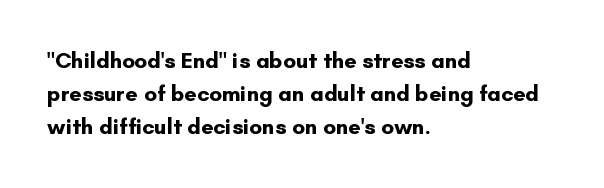
Q: Is the text bold? A: Yes.
Q: Is the text italic (slanted)? A: No, it is upright.
Q: Is the text underlined? A: No.
Q: How is the paragraph aligned? A: Left-aligned.
Q: Is the spacing between letters normal or unusually wide? A: Normal.
Q: Is the spacing between lines tight, normal or loose? A: Normal.
